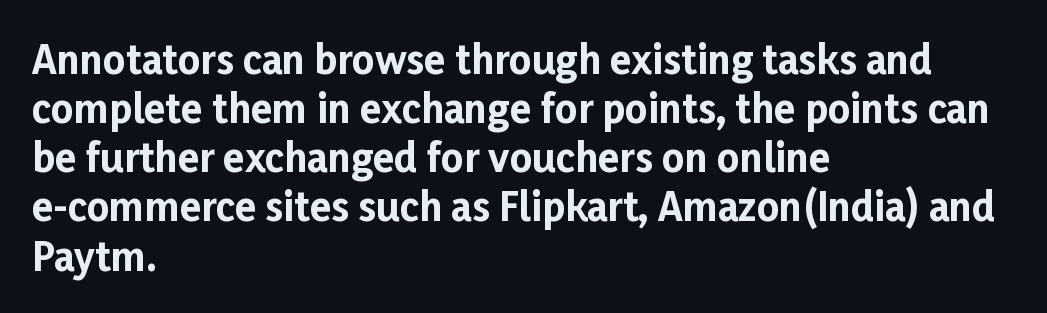
The type family on display is of the sans-serif kind. Strokes here are thick enough to call this a true bold. Short note: letters normally spaced. Quick note: underline off.
